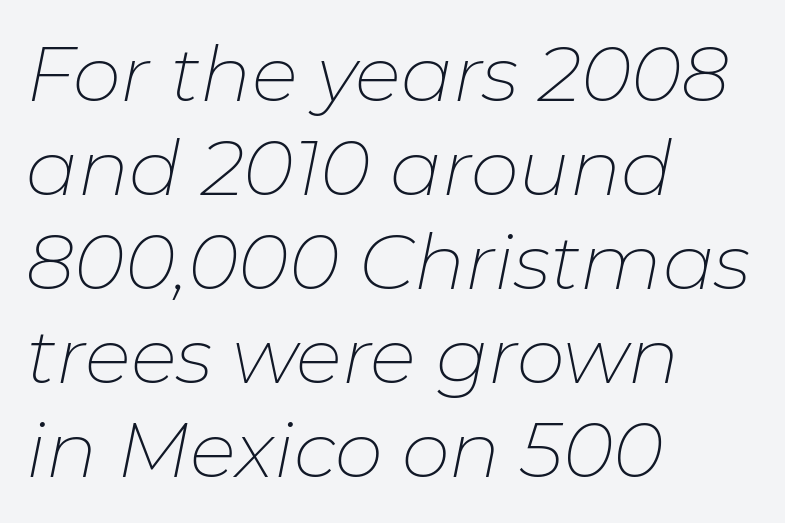
Q: Is the text bold? A: No.
Q: Is the text italic (slanted)? A: Yes, it leans right by about 11 degrees.
Q: Is the text underlined? A: No.
Q: How is the paragraph aligned? A: Left-aligned.
Q: Is the spacing between letters normal or unusually wide? A: Normal.
Q: Width (condensed, normal, or wide)? A: Normal.
Q: Stroke contrast? A: Low.
Q: x-height? A: Medium.
Q: Monospaced? A: No.
